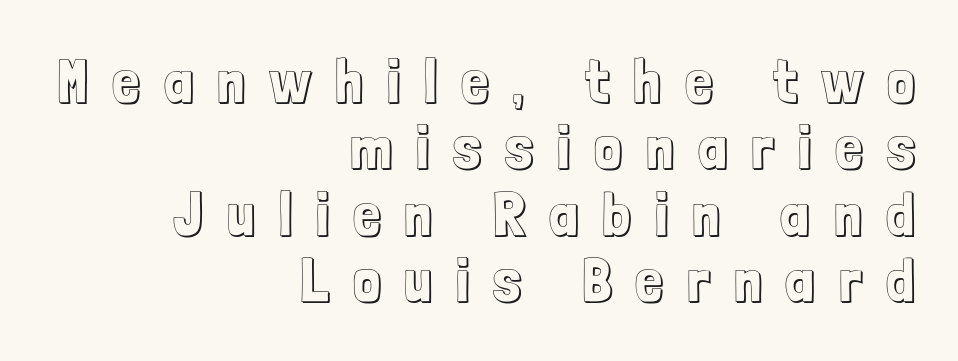
The image shows 61 px condensed type, upright; set right-aligned, tight line spacing (1.09x), unusually wide letter spacing (+0.4 em), not underlined; a medium x-height.
